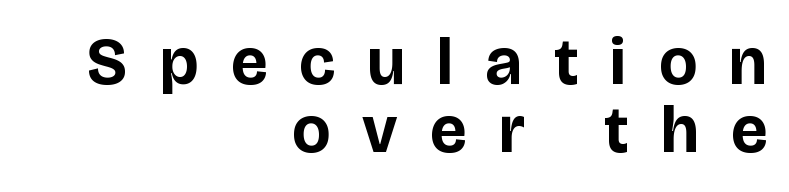
{"serif": "no", "italic": "no", "bold": "yes", "weight": "bold", "width": "normal", "stroke_contrast": "low", "x_height": "large", "monospaced": "no", "underline": "no", "align": "right", "line_spacing": "tight", "line_spacing_ratio": 1.03, "letter_spacing": "wide", "letter_spacing_em": 0.49, "glyph_px": 66}
